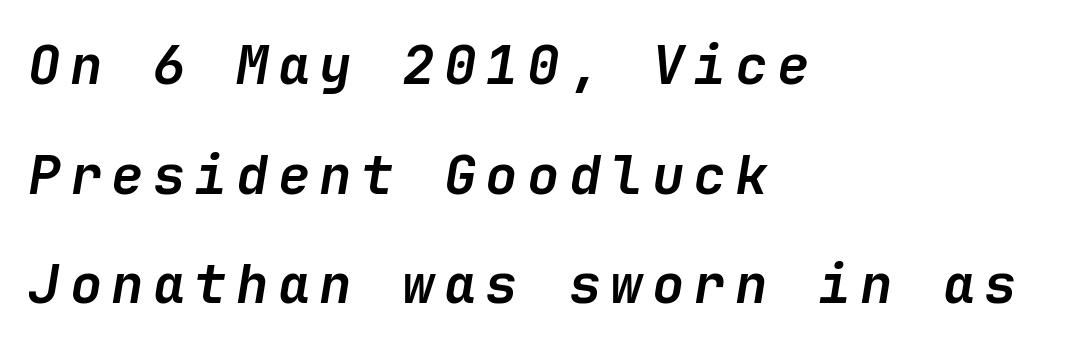
{"italic": "yes", "lean": "right", "slant_degrees": 9, "bold": "yes", "weight": "semibold", "width": "normal", "stroke_contrast": "low", "x_height": "medium", "underline": "no", "align": "left", "line_spacing": "loose", "line_spacing_ratio": 2.03, "glyph_px": 54}
